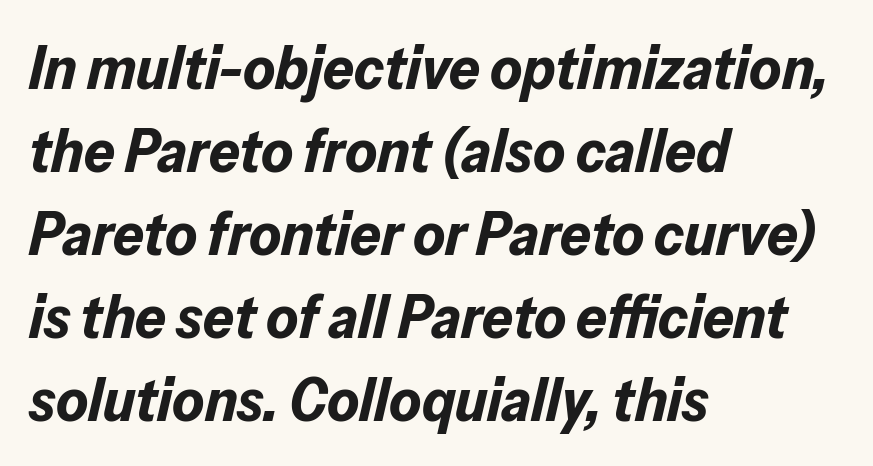
{"italic": "yes", "lean": "right", "slant_degrees": 13, "bold": "yes", "weight": "bold", "width": "normal", "stroke_contrast": "low", "x_height": "medium", "monospaced": "no", "underline": "no", "align": "left", "line_spacing": "normal", "line_spacing_ratio": 1.36, "letter_spacing": "normal", "letter_spacing_em": 0.0, "glyph_px": 61}
